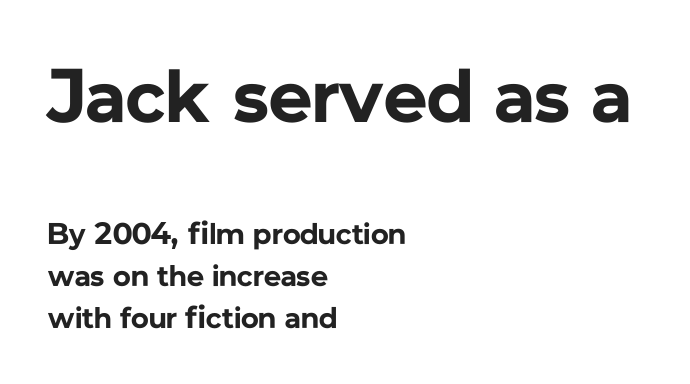
The image shows 76 px bold sans-serif type, upright; set left-aligned, normal line spacing (1.39x), normal letter spacing, not underlined; the first (top) block is 2.53x larger; low stroke contrast and a medium x-height.
